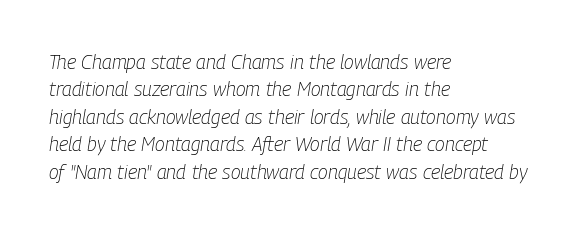
The image shows 20 px text type, italic (leaning right); set left-aligned, normal line spacing (1.37x), normal letter spacing, not underlined.
